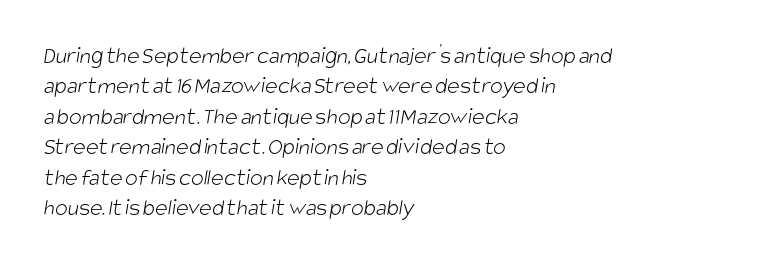
The paragraph shown leans on its left margin. This rendering features lettering with no underline. How are the letters spaced? Ordinarily, with no added tracking. A normal amount of white space separates one row of letters from the next.
